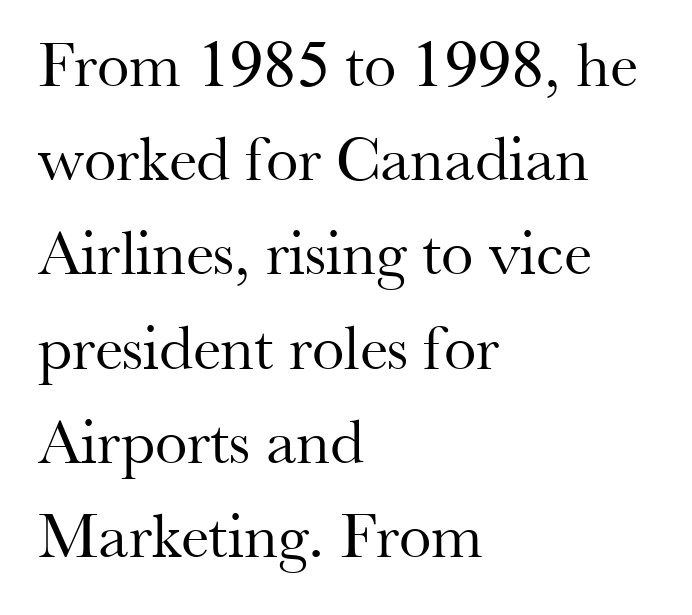
Q: Is the text bold? A: No.
Q: Is the text italic (slanted)? A: No, it is upright.
Q: Is the typeface a serif or a sans-serif typeface? A: Serif.
Q: Is the text underlined? A: No.
Q: How is the paragraph aligned? A: Left-aligned.
Q: Is the spacing between letters normal or unusually wide? A: Normal.
Q: Is the spacing between lines tight, normal or loose? A: Normal.
Q: Width (condensed, normal, or wide)? A: Normal.
Q: Stroke contrast? A: Medium.
Q: x-height? A: Small.
Q: Monospaced? A: No.
